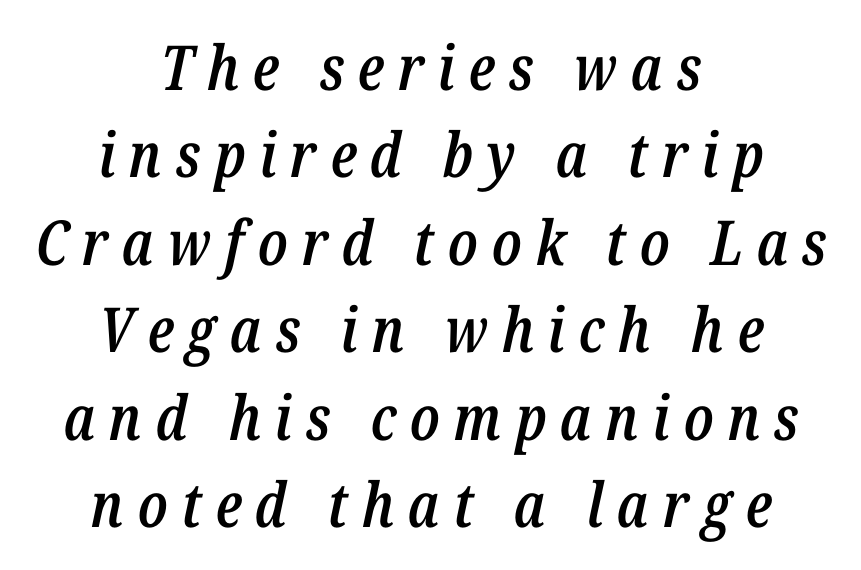
A typesetter would call this leading conventional body-copy spacing. Here the glyphs are tracked loosely, breaking word shapes into spaced letters. The face used here is proportionally spaced, like ordinary book or web type. Short and long lines alike share a common midpoint.
